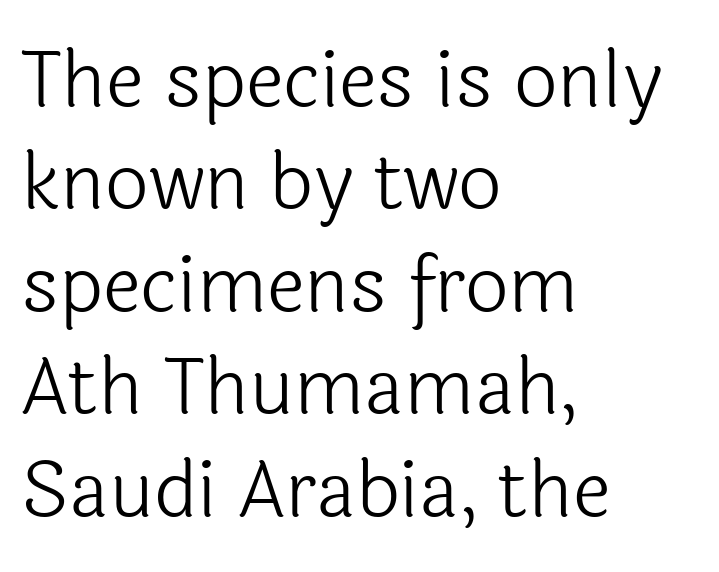
Q: Is the text bold? A: No.
Q: Is the text italic (slanted)? A: No, it is upright.
Q: Is the typeface a serif or a sans-serif typeface? A: Sans-serif.
Q: Is the text underlined? A: No.
Q: How is the paragraph aligned? A: Left-aligned.
Q: Is the spacing between letters normal or unusually wide? A: Normal.
Q: Is the spacing between lines tight, normal or loose? A: Normal.
Q: Width (condensed, normal, or wide)? A: Normal.
Q: x-height? A: Medium.
Q: Monospaced? A: No.
